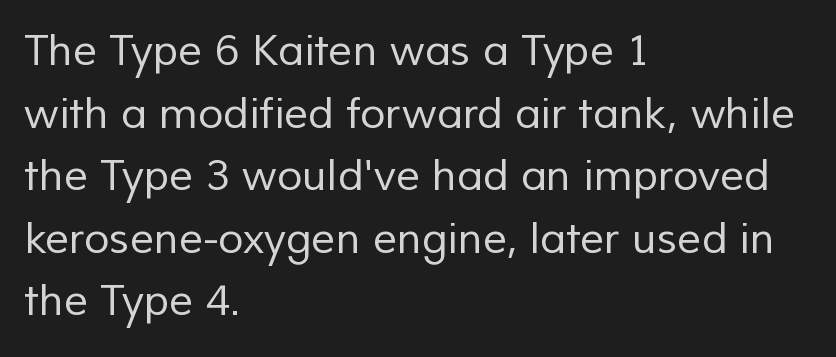
Q: Is the text bold? A: No.
Q: Is the typeface a serif or a sans-serif typeface? A: Sans-serif.
Q: Is the text underlined? A: No.
Q: How is the paragraph aligned? A: Left-aligned.
Q: Is the spacing between letters normal or unusually wide? A: Normal.
Q: Is the spacing between lines tight, normal or loose? A: Normal.
Q: Width (condensed, normal, or wide)? A: Normal.
Q: Stroke contrast? A: Low.
Q: x-height? A: Medium.
Q: Monospaced? A: No.
